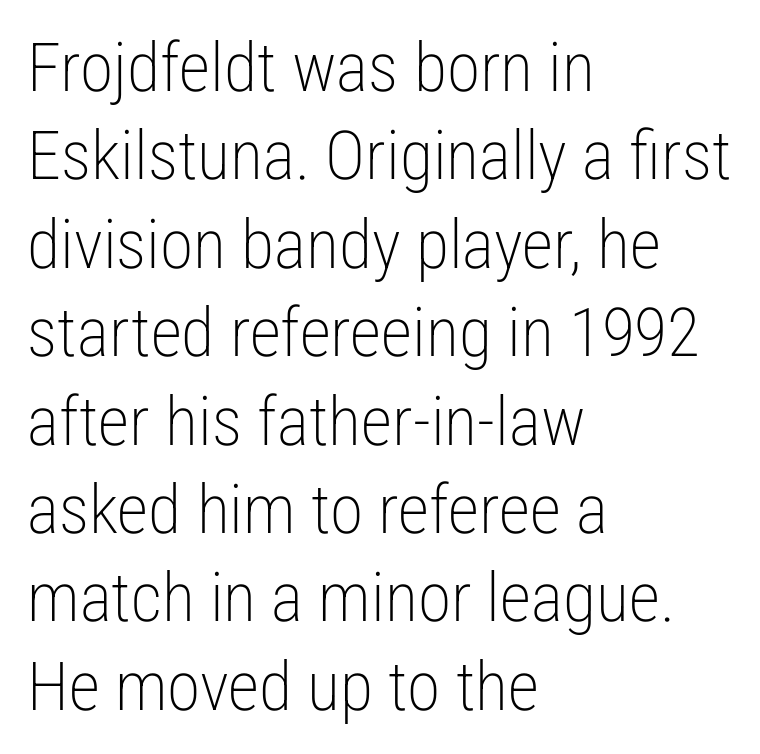
The image shows 68 px light, condensed sans-serif type, upright; set left-aligned, normal line spacing (1.3x), normal letter spacing, not underlined; low stroke contrast and a medium x-height.
